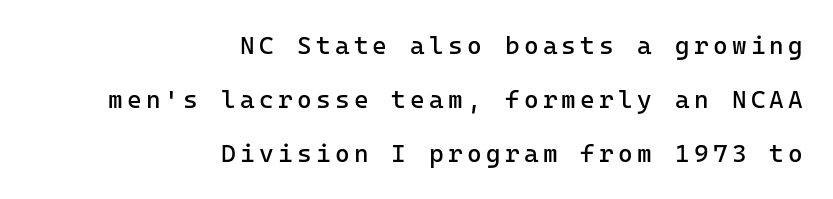
Q: Is the text bold? A: No.
Q: Is the text italic (slanted)? A: No, it is upright.
Q: Is the text underlined? A: No.
Q: How is the paragraph aligned? A: Right-aligned.
Q: Is the spacing between lines tight, normal or loose? A: Loose.
